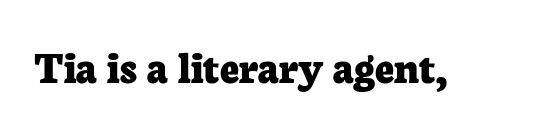
Q: Is the text bold? A: Yes.
Q: Is the text italic (slanted)? A: No, it is upright.
Q: Is the typeface a serif or a sans-serif typeface? A: Serif.
Q: Is the text underlined? A: No.
Q: Is the spacing between letters normal or unusually wide? A: Normal.
Q: Width (condensed, normal, or wide)? A: Normal.
Q: Stroke contrast? A: Low.
Q: x-height? A: Medium.
Q: Monospaced? A: No.
